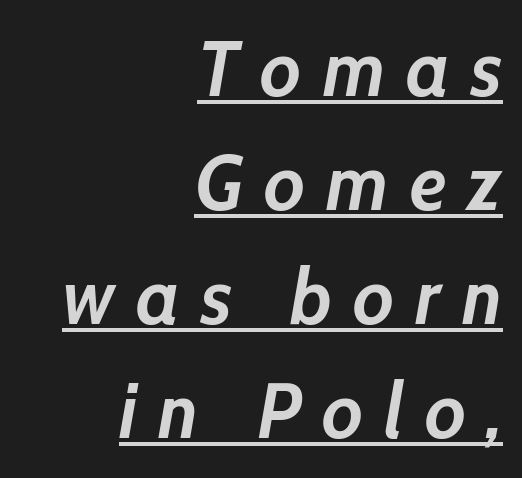
The typesetting leans heavy: a genuine bold. Is the type slanted? Yes — the strokes lean at a clear angle. The face used here is proportionally spaced, like ordinary book or web type. Reading down the column, the eye jumps a familiar distance to each next line.
